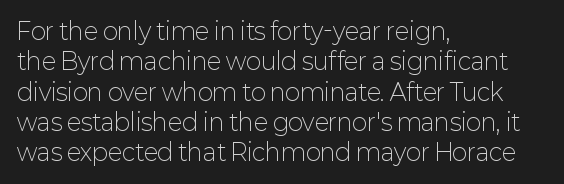
The space directly below the letters is spotless. Caption: standard tracking, unaltered. Vertically, the passage feels balanced, rows spaced as you'd expect. Does the lettering tilt? It doesn't — this is upright.
